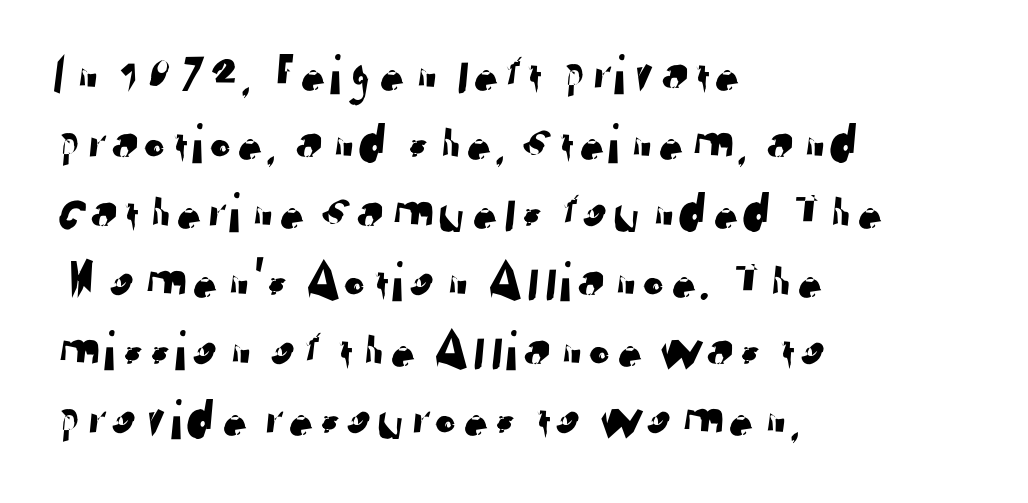
Characters follow at the spacing the type designer built in. The characters display no serif detailing; their extremities are plain. The paragraph shown leans on its left margin. Type without underlining. Character widths vary here, with narrow letters taking less room than wide ones.
